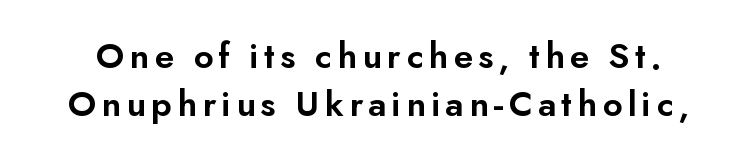
Q: Is the text bold? A: Semi-bold.
Q: Is the text italic (slanted)? A: No, it is upright.
Q: Is the typeface a serif or a sans-serif typeface? A: Sans-serif.
Q: Is the text underlined? A: No.
Q: Is the spacing between lines tight, normal or loose? A: Normal.
Q: Width (condensed, normal, or wide)? A: Normal.
Q: Stroke contrast? A: Low.
Q: x-height? A: Small.
Q: Monospaced? A: No.
